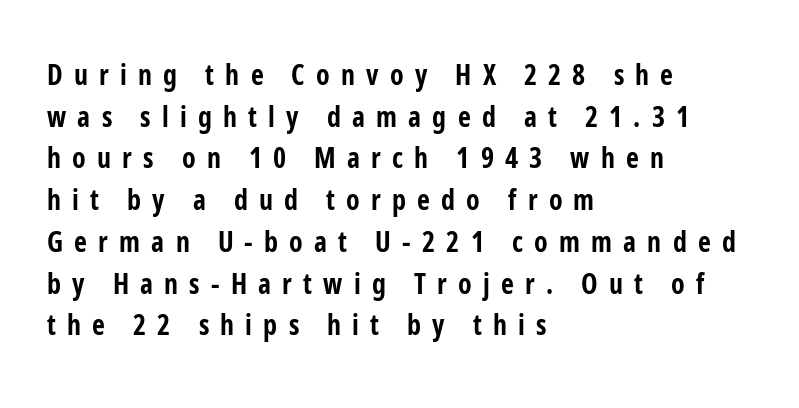
The image shows 28 px bold, condensed sans-serif type, upright; set left-aligned, normal line spacing (1.49x), unusually wide letter spacing (+0.4 em), not underlined; low stroke contrast and a medium x-height.
